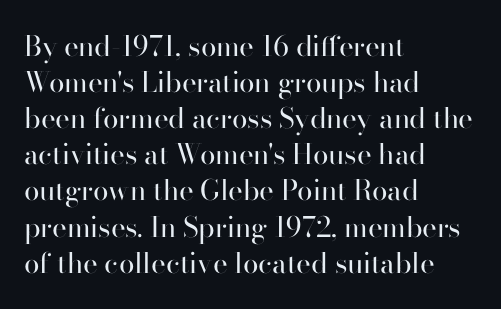
Is the stroke heavy? The answer is a plain regular-or-lighter. Note: no serifs on the glyphs. Vertically, the passage feels balanced, rows spaced as you'd expect. The glyphs are unaccompanied by any horizontal stroke below them. Every stem runs plumb, perpendicular to the baseline.
